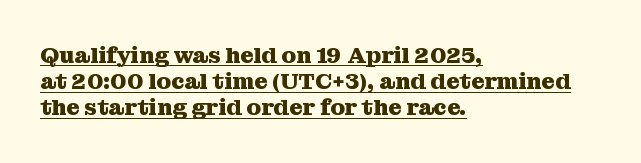
The image shows 23 px bold type, upright; set left-aligned, tight line spacing (1.14x), normal letter spacing, underlined.
